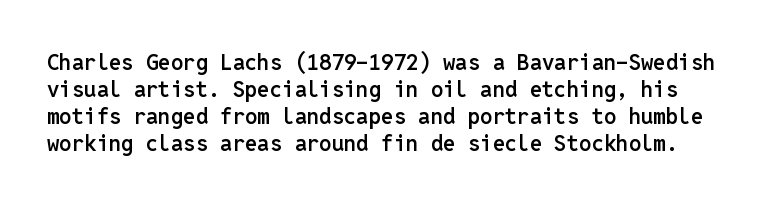
{"italic": "no", "bold": "semi", "underline": "no", "line_spacing_ratio": 1.23, "letter_spacing": "normal", "letter_spacing_em": 0.0, "glyph_px": 22}
